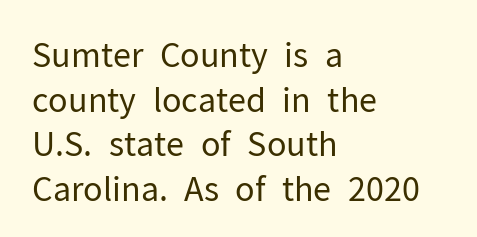
The image shows 33 px regular-weight sans-serif type, upright; set left-aligned, normal line spacing (1.35x), normal letter spacing, not underlined; low stroke contrast and a medium x-height.
